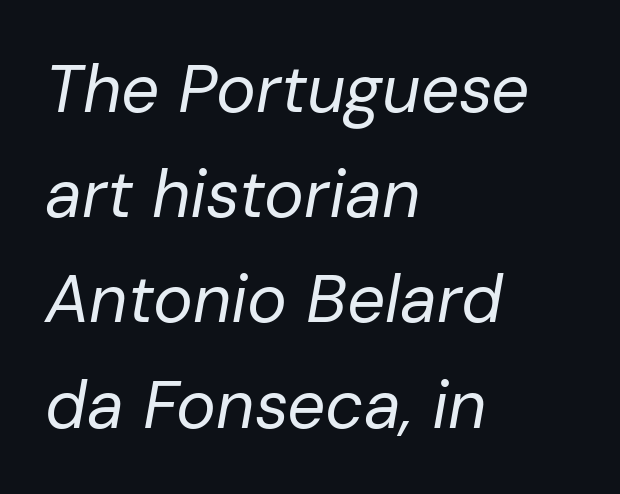
{"italic": "yes", "lean": "right", "slant_degrees": 10, "bold": "no", "weight": "regular", "width": "normal", "stroke_contrast": "low", "x_height": "medium", "monospaced": "no", "underline": "no", "align": "left", "line_spacing": "normal", "line_spacing_ratio": 1.57, "letter_spacing": "normal", "letter_spacing_em": 0.0, "glyph_px": 67}
